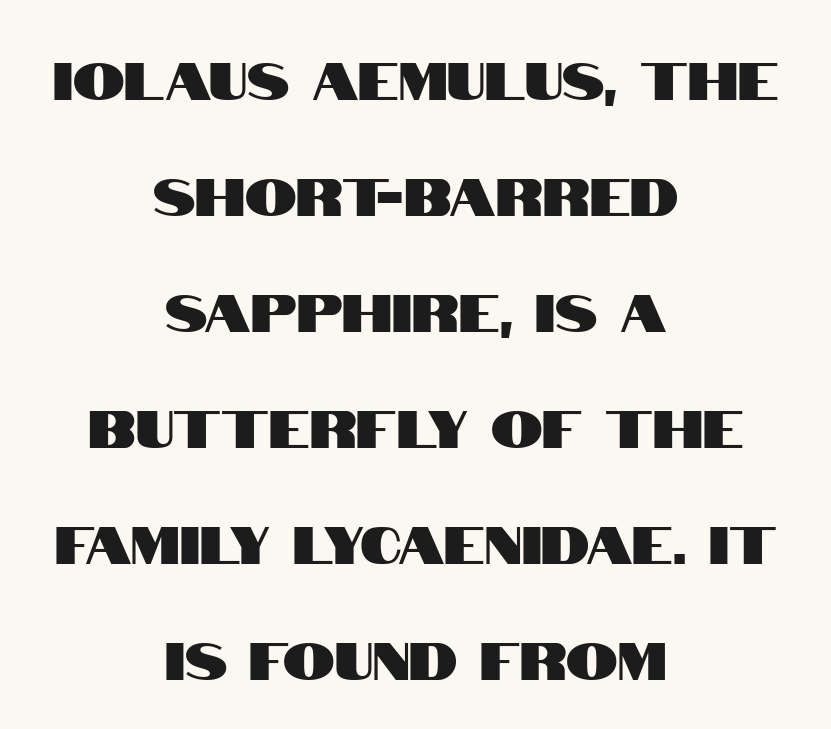
Note the varied advance widths — an 'i' is clearly narrower than an 'm'. The passage shown has conventional tracking throughout. Italic: no, the glyphs are upright roman. This sample trades compactness for vertical openness between lines.
